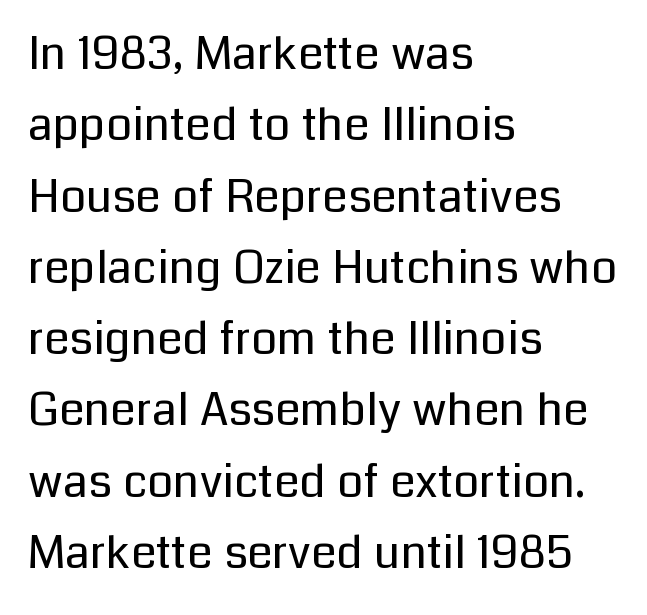
{"serif": "no", "italic": "no", "bold": "no", "weight": "regular", "width": "normal", "stroke_contrast": "low", "x_height": "medium", "monospaced": "no", "underline": "no", "align": "left", "line_spacing": "normal", "line_spacing_ratio": 1.55, "letter_spacing": "normal", "letter_spacing_em": 0.0, "glyph_px": 46}
